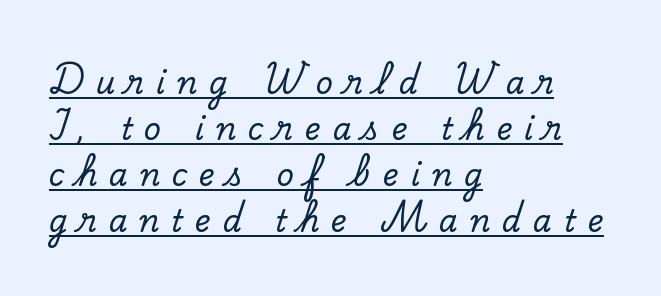
Q: Is the text italic (slanted)? A: Yes.
Q: Is the typeface a serif or a sans-serif typeface? A: Serif.
Q: Is the text underlined? A: Yes.
Q: How is the paragraph aligned? A: Left-aligned.
Q: Is the spacing between letters normal or unusually wide? A: Unusually wide.
Q: Is the spacing between lines tight, normal or loose? A: Normal.
Q: Width (condensed, normal, or wide)? A: Normal.
Q: Stroke contrast? A: Low.
Q: x-height? A: Small.
Q: Monospaced? A: No.
